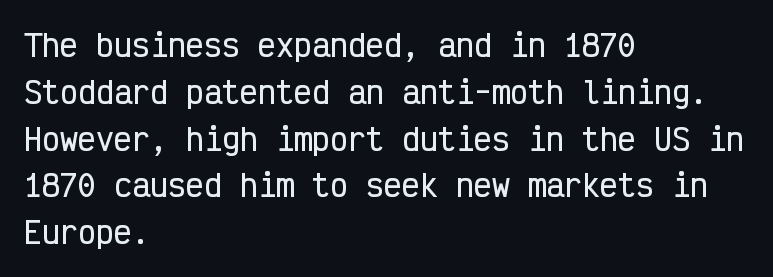
The image shows 30 px condensed sans-serif type, upright, monospaced; set left-aligned, normal line spacing (1.56x), normal letter spacing, not underlined; low stroke contrast and a medium x-height.
